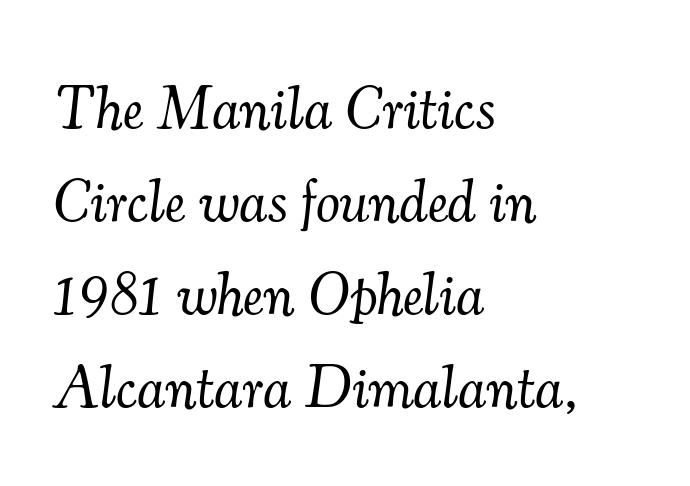
{"serif": "yes", "italic": "yes", "lean": "right", "slant_degrees": 7, "bold": "no", "weight": "light", "width": "normal", "stroke_contrast": "medium", "x_height": "small", "monospaced": "no", "underline": "no", "align": "left", "line_spacing": "normal", "line_spacing_ratio": 1.55, "letter_spacing": "normal", "letter_spacing_em": 0.0, "glyph_px": 60}
